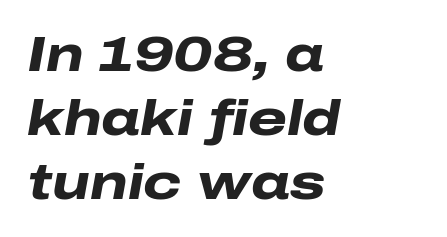
The gap between lines stays unmarked. These lines are set flush left with a ragged right edge. The space between consecutive lines is moderate. Chunky letters — that's bold for sure. Tracking here is standard; glyphs follow each other at the usual distance.
